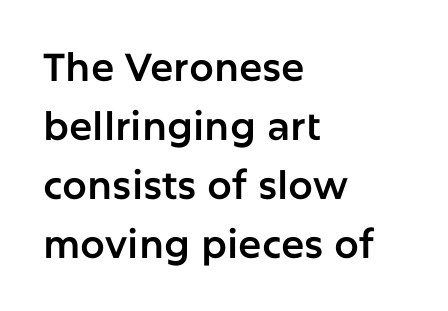
Q: Is the text italic (slanted)? A: No, it is upright.
Q: Is the typeface a serif or a sans-serif typeface? A: Sans-serif.
Q: Is the text underlined? A: No.
Q: How is the paragraph aligned? A: Left-aligned.
Q: Is the spacing between letters normal or unusually wide? A: Normal.
Q: Is the spacing between lines tight, normal or loose? A: Normal.
Q: Width (condensed, normal, or wide)? A: Normal.
Q: Stroke contrast? A: Low.
Q: x-height? A: Medium.
Q: Monospaced? A: No.
